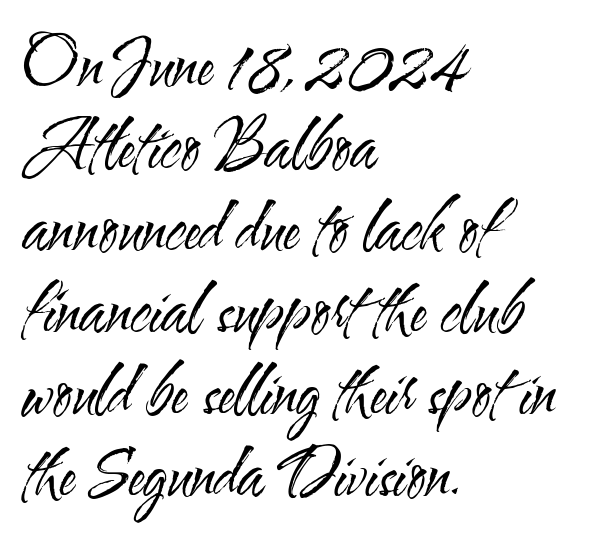
The image shows 64 px regular-weight, condensed sans-serif type; set left-aligned, normal line spacing (1.28x), normal letter spacing, not underlined; medium stroke contrast and a small x-height.
